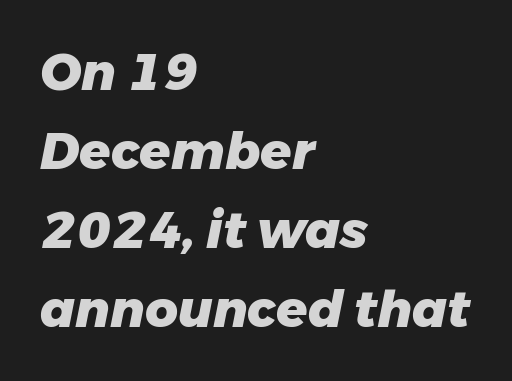
{"italic": "yes", "lean": "right", "slant_degrees": 11, "bold": "yes", "weight": "heavy", "width": "normal", "stroke_contrast": "low", "x_height": "medium", "monospaced": "no", "underline": "no", "align": "left", "line_spacing": "normal", "line_spacing_ratio": 1.55, "letter_spacing": "normal", "letter_spacing_em": 0.0, "glyph_px": 51}
